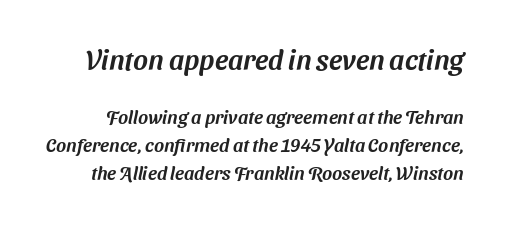
The image shows 28 px sans-serif type; set normal line spacing (1.46x), normal letter spacing, not underlined; the first (top) block is 1.47x larger; medium stroke contrast and a medium x-height.
